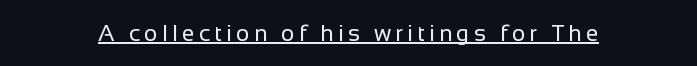
{"italic": "no", "bold": "no", "underline": "yes", "glyph_px": 23}
